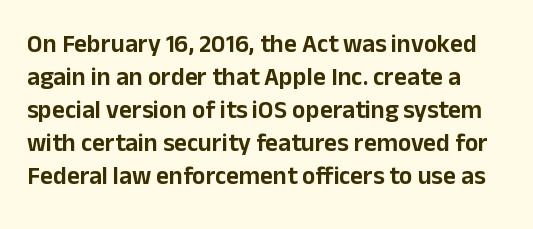
Q: Is the text italic (slanted)? A: No, it is upright.
Q: Is the text underlined? A: No.
Q: Is the spacing between letters normal or unusually wide? A: Normal.
Q: Is the spacing between lines tight, normal or loose? A: Normal.
